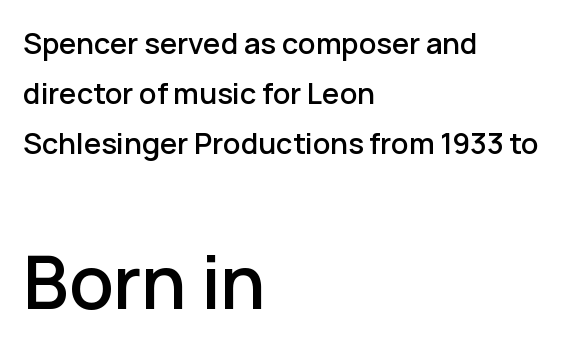
The image shows 73 px sans-serif type, upright; set left-aligned, line spacing 1.72x, normal letter spacing, not underlined; the second (bottom) block is 2.52x larger; low stroke contrast and a medium x-height.
